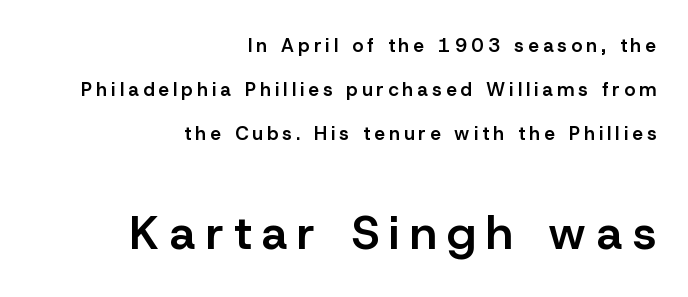
Q: Is the text bold? A: Semi-bold.
Q: Is the text italic (slanted)? A: No, it is upright.
Q: Is the typeface a serif or a sans-serif typeface? A: Sans-serif.
Q: Is the text underlined? A: No.
Q: How is the paragraph aligned? A: Right-aligned.
Q: Is the spacing between letters normal or unusually wide? A: Unusually wide.
Q: Is the spacing between lines tight, normal or loose? A: Loose.
Q: Which block of text is set in a larger size, the first (top) or the second (bottom)? A: The second (bottom) one.
Q: Width (condensed, normal, or wide)? A: Normal.
Q: Stroke contrast? A: Low.
Q: x-height? A: Medium.
Q: Monospaced? A: No.
